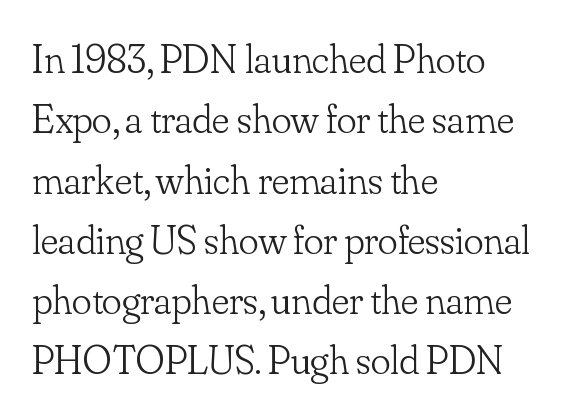
The image shows 41 px light serif type, upright; set left-aligned, normal line spacing (1.47x), normal letter spacing, not underlined; low stroke contrast and a small x-height.
